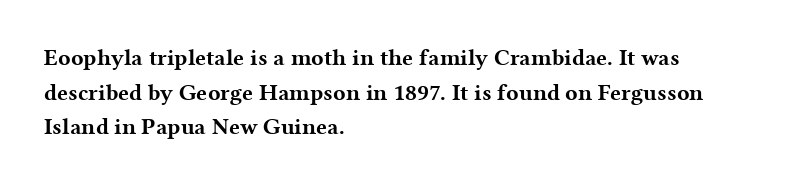
{"italic": "no", "bold": "yes", "underline": "no", "align": "left", "line_spacing": "normal", "line_spacing_ratio": 1.51, "letter_spacing": "normal", "letter_spacing_em": 0.0, "glyph_px": 23}
